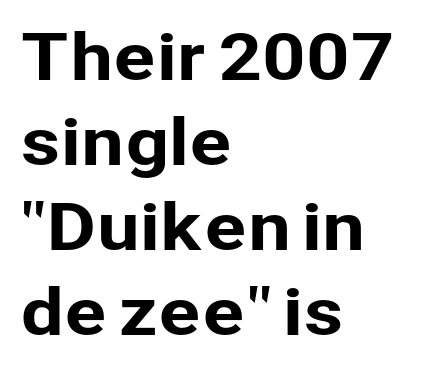
The leading is moderate, giving the passage an even texture. The paragraph has a hard left edge and a soft right edge. Observe the absence of serifs on each vertical stroke in this sample. The tracking reads as untouched default to a designer's eye. Any mark beneath the type? The region is blank. The font's upright variant was chosen for this text.
